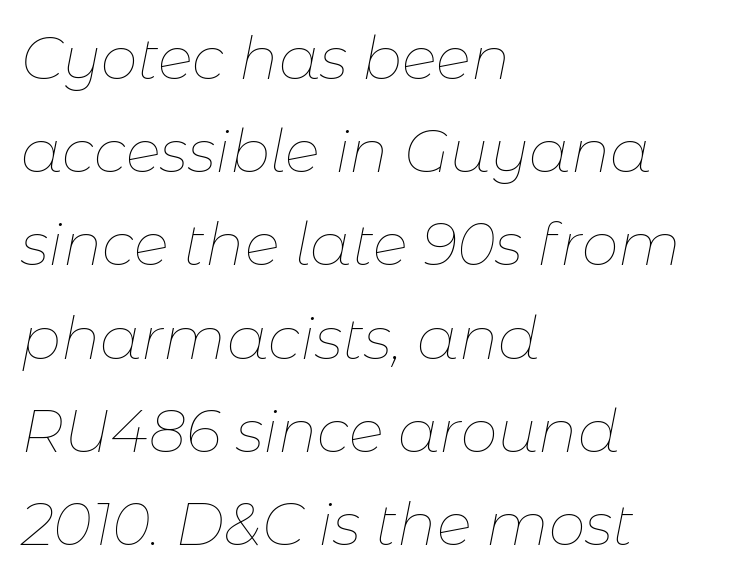
Q: Is the text bold? A: No.
Q: Is the text italic (slanted)? A: Yes, it leans right by about 11 degrees.
Q: Is the text underlined? A: No.
Q: How is the paragraph aligned? A: Left-aligned.
Q: Is the spacing between letters normal or unusually wide? A: Normal.
Q: Is the spacing between lines tight, normal or loose? A: Normal.
Q: Width (condensed, normal, or wide)? A: Normal.
Q: Stroke contrast? A: Low.
Q: x-height? A: Medium.
Q: Monospaced? A: No.
